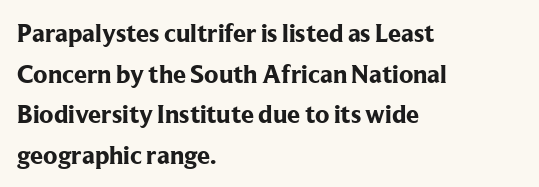
Students, note that the glyphs here touch the page at normal intervals. Lines of text with bare space underneath. Short and long lines alike share a common starting point at left. The font's upright variant was chosen for this text.
